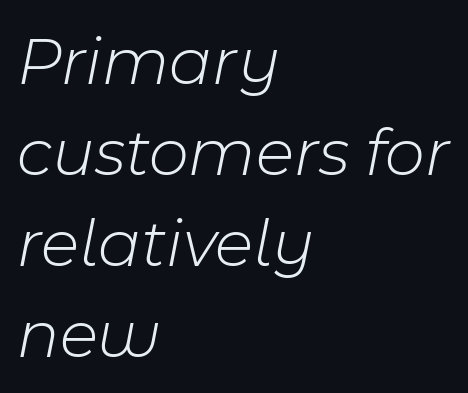
The image shows 69 px light type, italic (leaning right); set left-aligned, normal line spacing (1.32x), normal letter spacing, not underlined; low stroke contrast and a medium x-height.
